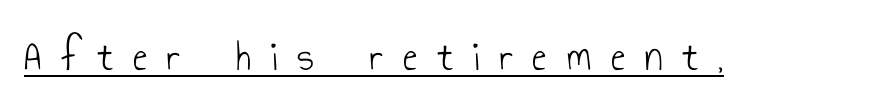
You could not count columns in this text — the font is proportionally spaced. This is the regular roman posture of the typeface. Nope, no serifs anywhere on these letters. A rule runs beneath these lines of type. A quiet, ordinary-to-light weight characterises the typeface. Spacing between characters has been opened up far beyond the box default.
